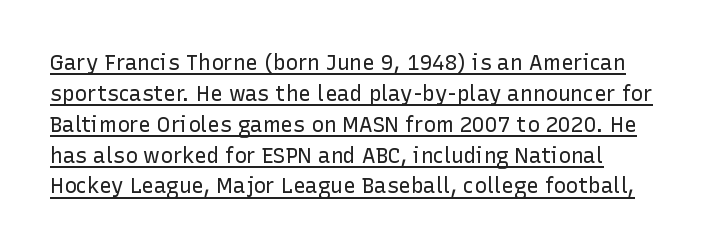
Quick note: not italic, upright. No extra tracking has been applied to these lines. Compared with undecorated copy, this sample adds a rule below the words. Quick note: interline space is typical. Summary of weight: not heavy and not bold.
